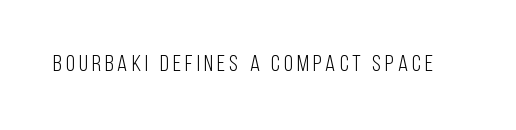
Honestly, there is no underline to notice here at all. This is roman type, the default non-slanted kind. Weight: not bold — regular or lighter.
